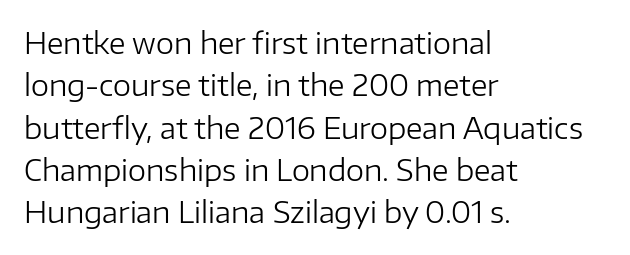
Quick note: not italic, upright. Nobody touched the tracking dial on this one. Teacher's note: observe the even left margin — that is flush-left alignment. No heavy texture on the line: the type isn't bold. Serifs: no, the terminals of the letterforms are clean. Each letter keeps its own natural width here, so spacing adapts to shape.
